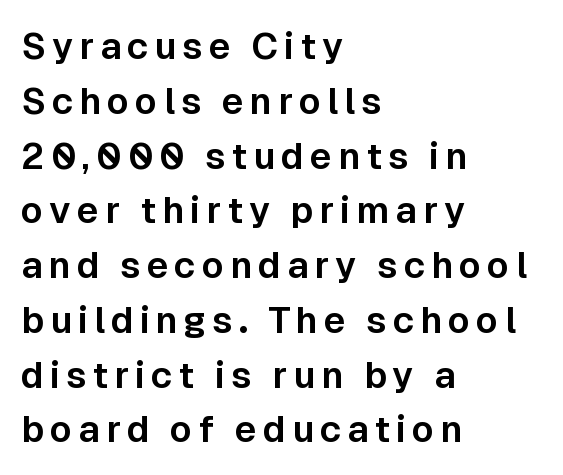
{"serif": "no", "italic": "no", "width": "normal", "stroke_contrast": "low", "x_height": "medium", "monospaced": "no", "underline": "no", "align": "left", "line_spacing": "normal", "line_spacing_ratio": 1.48, "glyph_px": 37}
